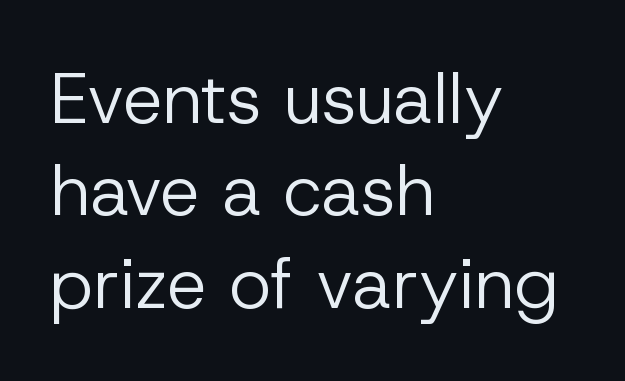
The image shows 71 px regular-weight sans-serif type, upright; set left-aligned, normal line spacing (1.3x), normal letter spacing, not underlined; low stroke contrast and a medium x-height.
